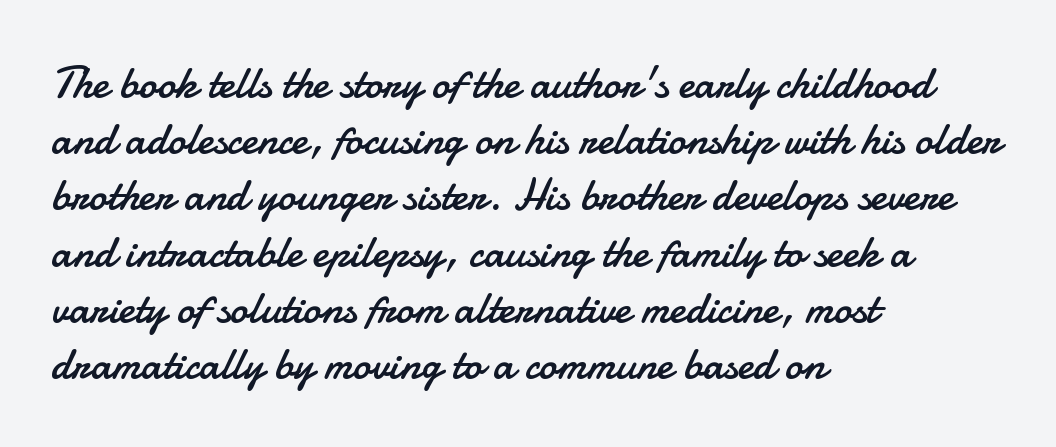
The image shows 45 px regular-weight sans-serif type; set left-aligned, normal line spacing (1.25x), normal letter spacing, not underlined; low stroke contrast and a small x-height.
